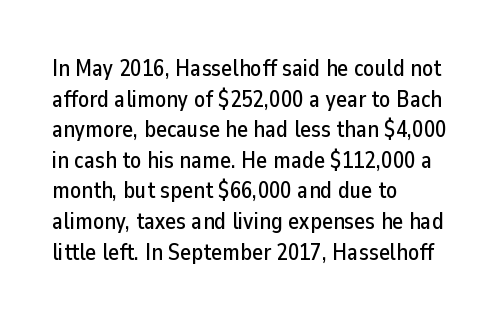
Q: Is the text italic (slanted)? A: No, it is upright.
Q: Is the text underlined? A: No.
Q: How is the paragraph aligned? A: Left-aligned.
Q: Is the spacing between letters normal or unusually wide? A: Normal.
Q: Is the spacing between lines tight, normal or loose? A: Normal.
